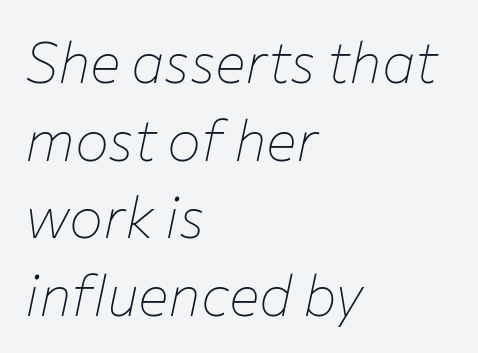
{"italic": "yes", "lean": "right", "slant_degrees": 12, "bold": "no", "weight": "thin", "width": "normal", "stroke_contrast": "low", "x_height": "medium", "monospaced": "no", "underline": "no", "align": "left", "line_spacing": "normal", "line_spacing_ratio": 1.36, "letter_spacing": "normal", "letter_spacing_em": 0.0, "glyph_px": 57}
